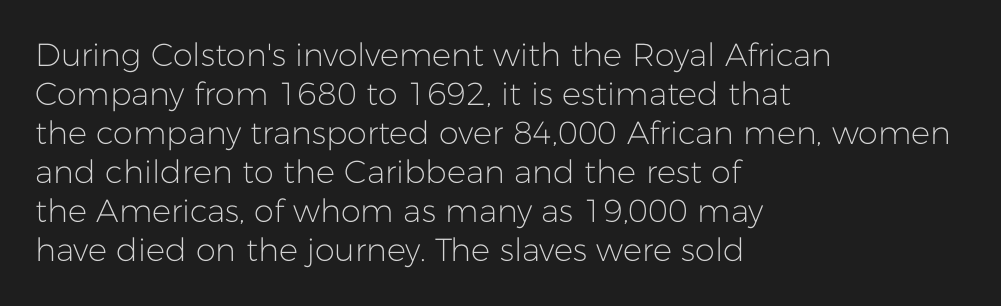
{"serif": "no", "italic": "no", "bold": "no", "weight": "light", "width": "normal", "stroke_contrast": "low", "x_height": "medium", "monospaced": "no", "underline": "no", "align": "left", "line_spacing_ratio": 1.22, "letter_spacing": "normal", "letter_spacing_em": 0.0, "glyph_px": 32}
